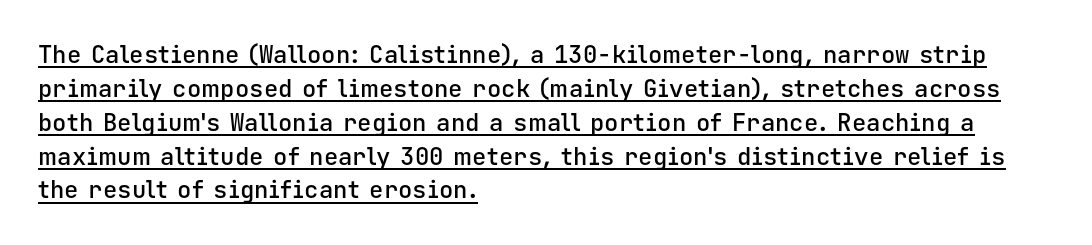
Q: Is the text bold? A: Semi-bold.
Q: Is the text italic (slanted)? A: No, it is upright.
Q: Is the text underlined? A: Yes.
Q: How is the paragraph aligned? A: Left-aligned.
Q: Is the spacing between letters normal or unusually wide? A: Normal.
Q: Is the spacing between lines tight, normal or loose? A: Normal.
